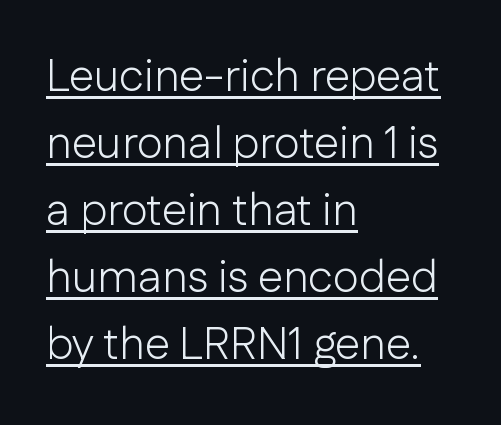
The image shows 45 px light sans-serif type, upright; set left-aligned, normal line spacing (1.49x), normal letter spacing, underlined; low stroke contrast and a medium x-height.
